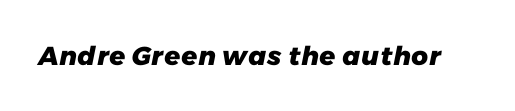
The image shows 26 px bold type; set normal letter spacing, not underlined.
